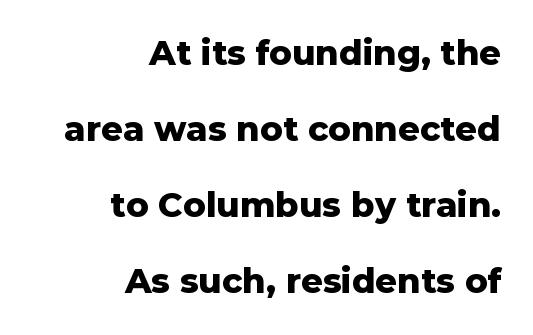
The letters advance in unequal steps, a hallmark of proportional type. Nothing unusual about the tracking: characters are spaced as the font intends. The passage shown is typeset with a sans-serif family. A typesetter would call this leading open, well beyond the default. In terms of weight, the rendering is a true, heavy bold.
